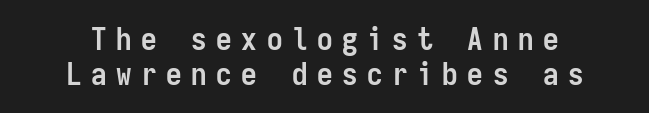
I'd describe the lettering as bold — thick and assertive. Cramped leading. The specimen reads as upright at a glance. Does the type have serifs? No, each stem ends abruptly. Decoration check: the copy has no underline.
